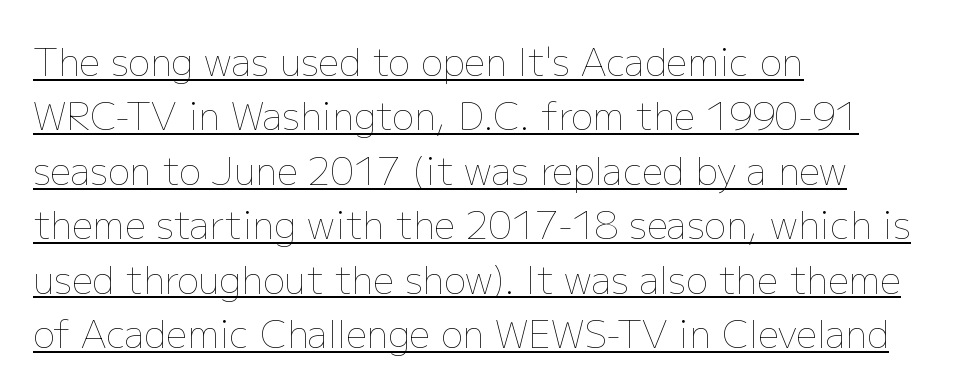
Q: Is the text bold? A: No.
Q: Is the text italic (slanted)? A: No, it is upright.
Q: Is the text underlined? A: Yes.
Q: How is the paragraph aligned? A: Left-aligned.
Q: Is the spacing between letters normal or unusually wide? A: Normal.
Q: Is the spacing between lines tight, normal or loose? A: Normal.
Q: Width (condensed, normal, or wide)? A: Normal.
Q: Stroke contrast? A: Low.
Q: x-height? A: Medium.
Q: Monospaced? A: No.
